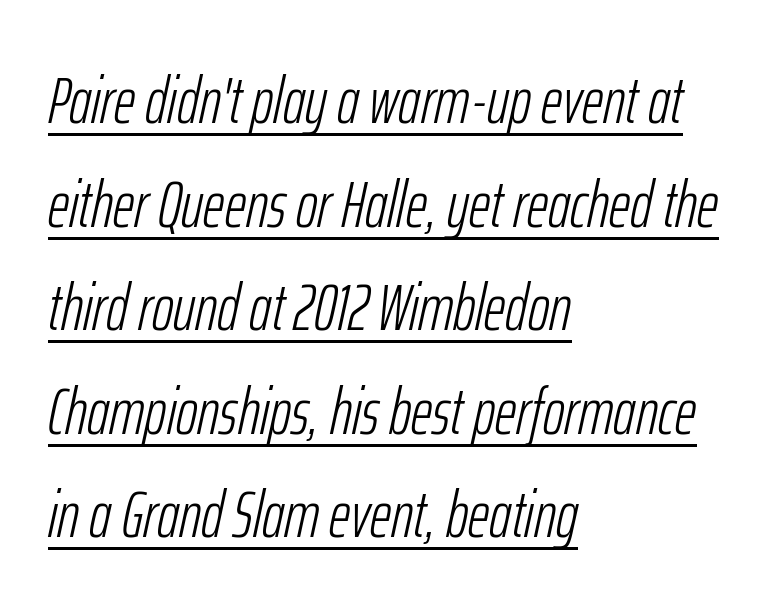
Q: Is the text bold? A: No.
Q: Is the text italic (slanted)? A: Yes, it leans right by about 12 degrees.
Q: Is the text underlined? A: Yes.
Q: How is the paragraph aligned? A: Left-aligned.
Q: Is the spacing between letters normal or unusually wide? A: Normal.
Q: Is the spacing between lines tight, normal or loose? A: Normal.
Q: Width (condensed, normal, or wide)? A: Condensed.
Q: Stroke contrast? A: Low.
Q: x-height? A: Medium.
Q: Monospaced? A: No.
